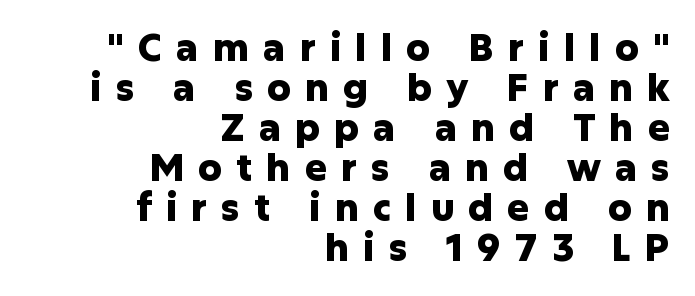
{"serif": "no", "italic": "no", "bold": "yes", "weight": "heavy", "width": "normal", "stroke_contrast": "low", "x_height": "medium", "monospaced": "no", "underline": "no", "align": "right", "line_spacing": "tight", "line_spacing_ratio": 1.08, "letter_spacing": "wide", "letter_spacing_em": 0.38, "glyph_px": 37}
